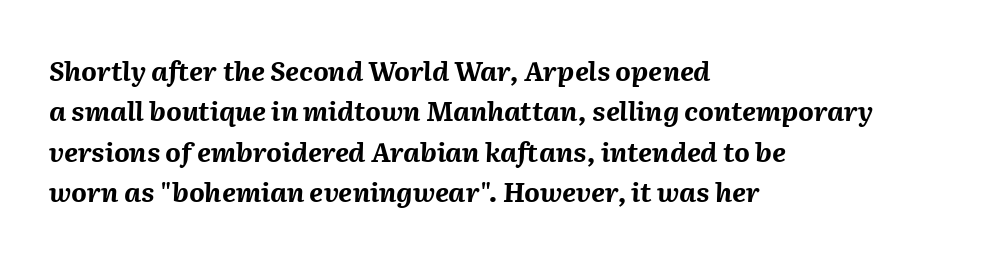
The image shows 27 px bold type, italic (leaning right); set left-aligned, normal line spacing (1.5x), normal letter spacing, not underlined.
